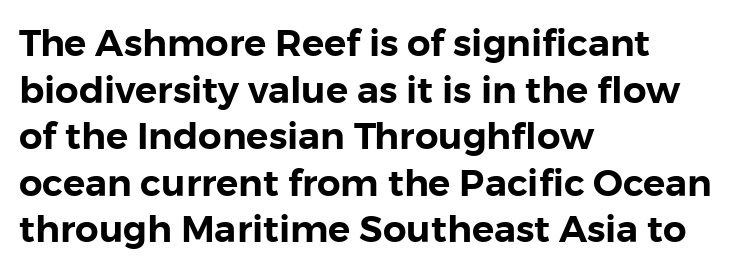
Beneath every word, the page is bare. Ordinary non-slanted type is in use. Do the characters align in a grid? No, the font is proportional. Is the letter spacing exaggerated? No — it looks like the ordinary default. The block of text has a typical density, with ordinary space between rows. Regarding serifs, this sample does without them.
